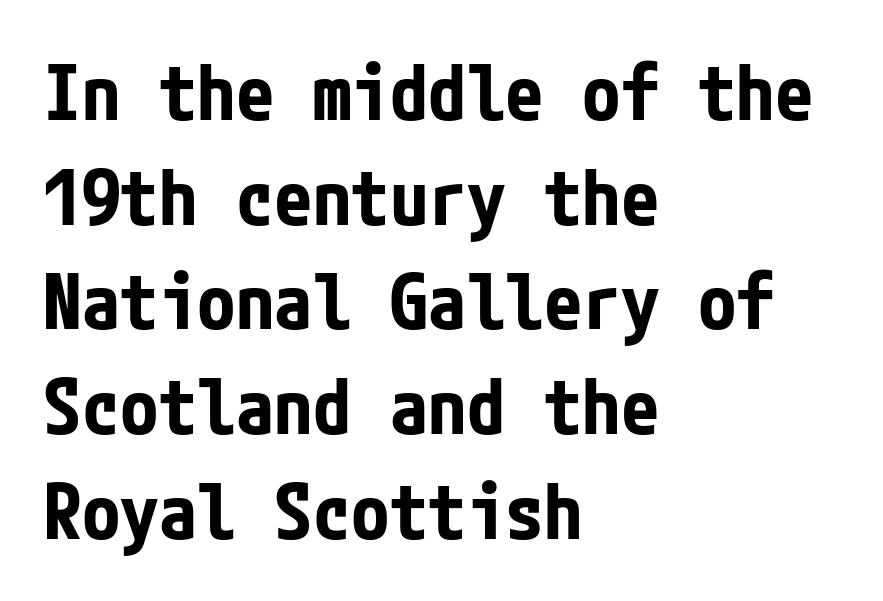
{"serif": "no", "italic": "no", "bold": "yes", "weight": "bold", "width": "condensed", "stroke_contrast": "low", "x_height": "medium", "underline": "no", "align": "left", "line_spacing": "normal", "line_spacing_ratio": 1.36, "letter_spacing": "normal", "letter_spacing_em": 0.0, "glyph_px": 77}
